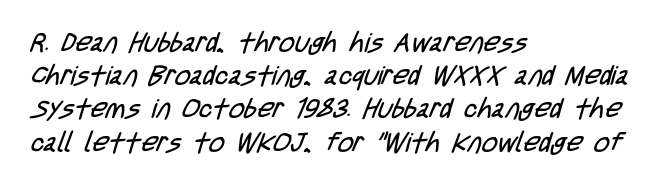
The image shows 27 px text type; set left-aligned, line spacing 1.23x, normal letter spacing, not underlined.
